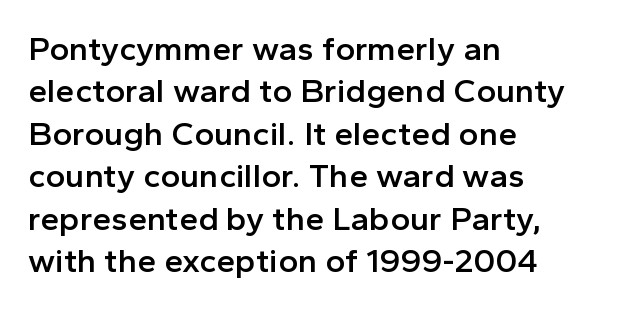
The type family on display is of the sans-serif kind. The strip under each line holds only bare page. Vertical spacing — default. No italicization has been applied; the sample stays upright.
